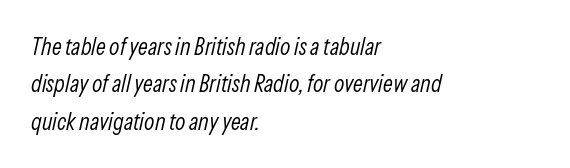
The image shows 24 px text type, italic (leaning right); set left-aligned, normal line spacing (1.56x), normal letter spacing, not underlined.
